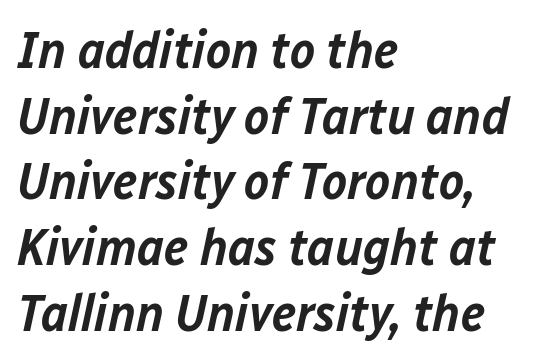
The image shows 53 px semibold type, italic (leaning right); set left-aligned, line spacing 1.24x, normal letter spacing, not underlined; low stroke contrast and a medium x-height.
